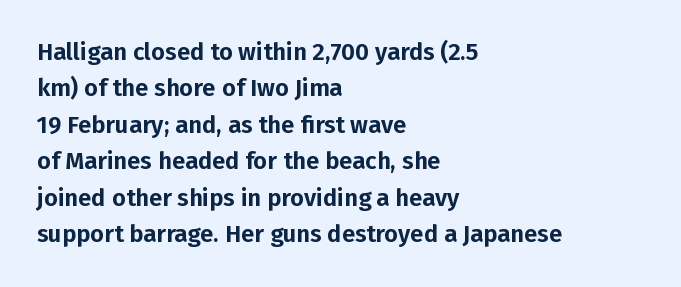
The image shows 24 px text type, upright; set left-aligned, normal line spacing (1.52x), normal letter spacing, not underlined.
